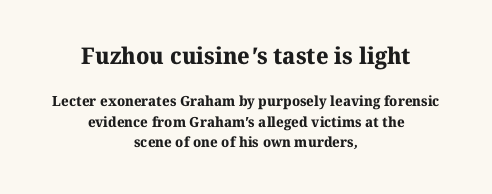
Observe the ordinary spacing: letters are neighbours, not strangers. Pretty heavy lettering here — definitely bold. The gap between lines stays unmarked. Here the first block reads like a headline and the second like body copy.
